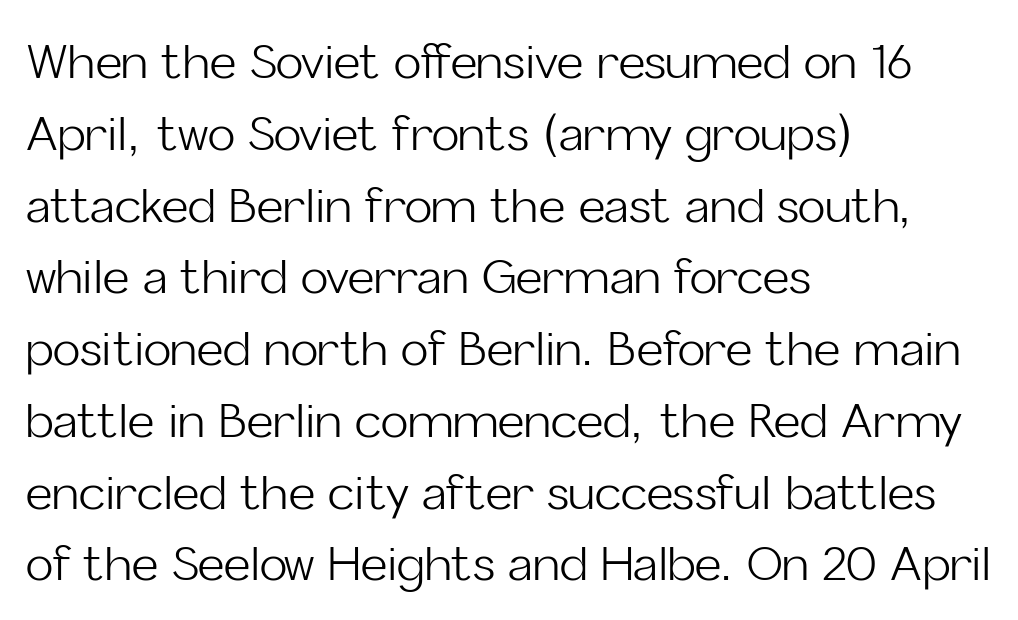
{"serif": "no", "italic": "no", "bold": "no", "weight": "light", "width": "normal", "stroke_contrast": "low", "x_height": "medium", "monospaced": "no", "underline": "no", "align": "left", "line_spacing": "normal", "line_spacing_ratio": 1.56, "letter_spacing": "normal", "letter_spacing_em": 0.0, "glyph_px": 46}
